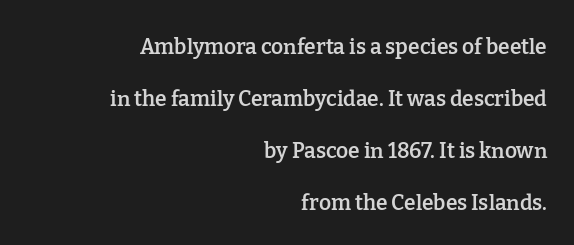
{"italic": "no", "bold": "semi", "underline": "no", "align": "right", "line_spacing": "loose", "line_spacing_ratio": 2.47, "letter_spacing": "normal", "letter_spacing_em": 0.0, "glyph_px": 21}
